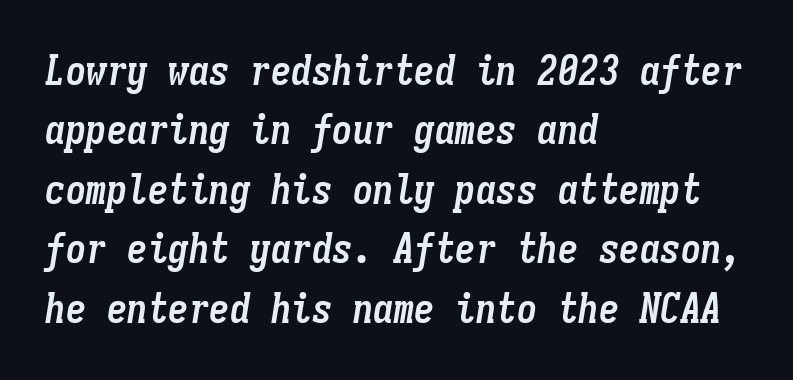
Q: Is the text bold? A: Yes.
Q: Is the text italic (slanted)? A: Yes, it leans right by about 9 degrees.
Q: Is the text underlined? A: No.
Q: How is the paragraph aligned? A: Left-aligned.
Q: Is the spacing between letters normal or unusually wide? A: Normal.
Q: Is the spacing between lines tight, normal or loose? A: Normal.
Q: Width (condensed, normal, or wide)? A: Condensed.
Q: Stroke contrast? A: Low.
Q: x-height? A: Medium.
Q: Monospaced? A: Yes.
